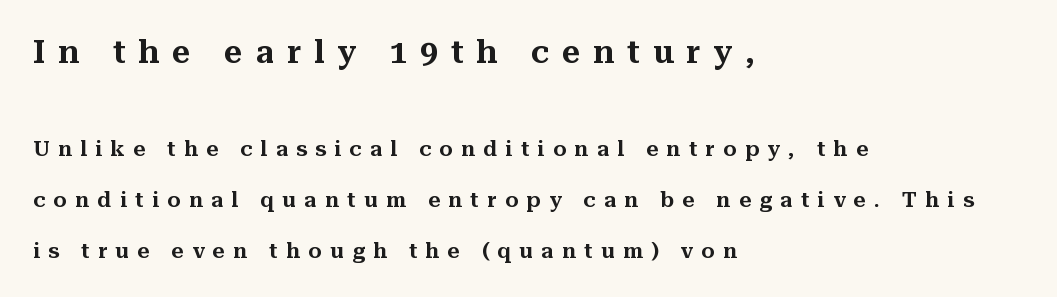
These lines were composed using upright roman letters. The passage shown has open, widely tracked lettering throughout. A typesetter would call this proportional, since set widths differ per character. The foot of each line stays bare and open.
